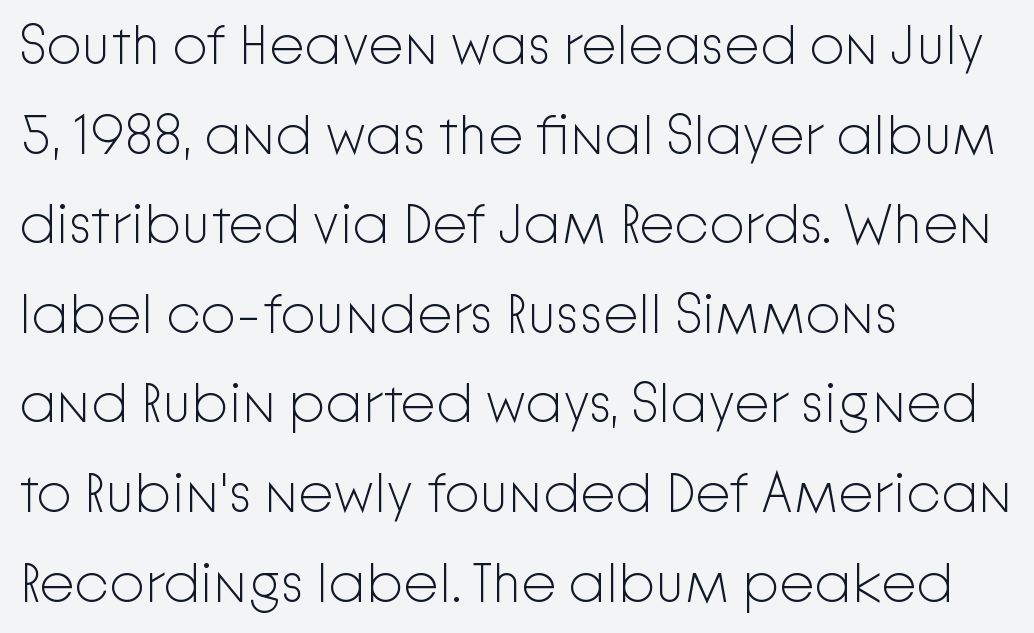
{"serif": "no", "italic": "no", "bold": "no", "weight": "light", "width": "normal", "stroke_contrast": "low", "x_height": "medium", "monospaced": "no", "underline": "no", "align": "left", "line_spacing": "normal", "line_spacing_ratio": 1.6, "letter_spacing": "normal", "letter_spacing_em": 0.0, "glyph_px": 56}
